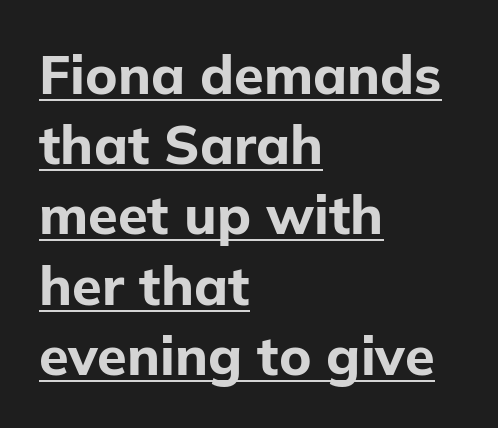
The image shows 54 px bold sans-serif type, upright; set left-aligned, normal line spacing (1.3x), normal letter spacing, underlined; low stroke contrast and a medium x-height.
